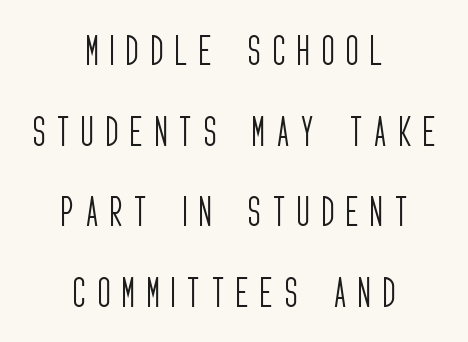
{"serif": "no", "italic": "no", "bold": "no", "weight": "light", "width": "condensed", "stroke_contrast": "low", "x_height": "large", "monospaced": "no", "underline": "no", "align": "center", "line_spacing": "loose", "line_spacing_ratio": 2.37, "letter_spacing": "wide", "letter_spacing_em": 0.36, "glyph_px": 34}
